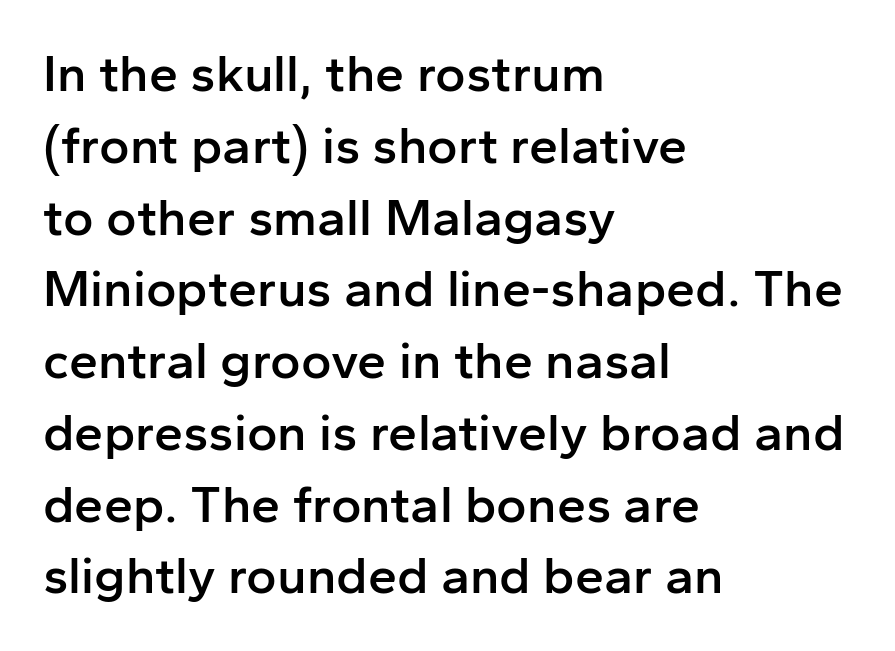
This sample keeps an unexceptional amount of space between lines. Short note: letters normally spaced. The rendering uses natural spacing where letterforms have individual widths. If you drew a line through each stem, it would be perfectly vertical.
